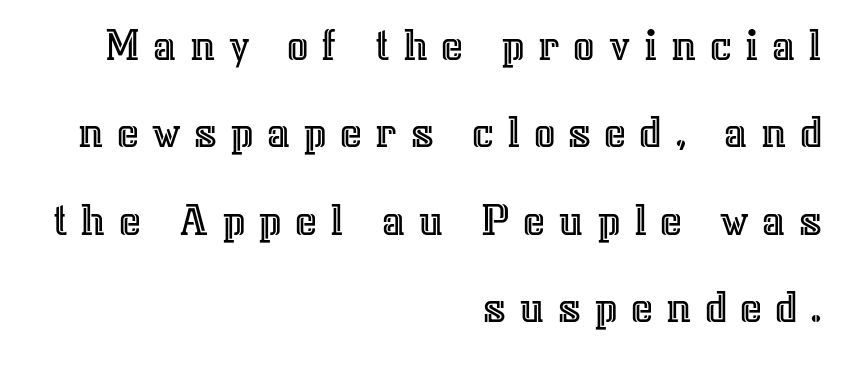
Honestly, the letter spacing is so wide it's the main thing you notice. Spacing verdict: proportional, widths tailored to each character. These lines stack with their right ends in a neat column. Quick note: not italic, upright. Check the space under the baseline: it is left empty.
